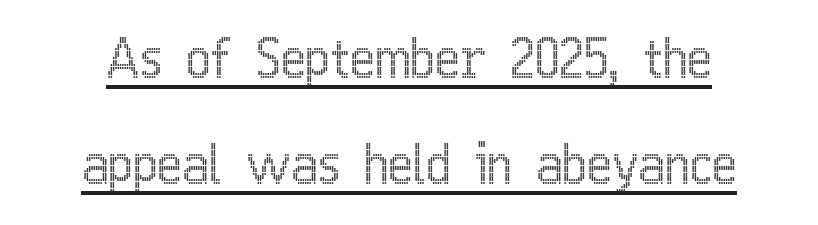
{"italic": "no", "width": "condensed", "x_height": "medium", "monospaced": "no", "underline": "yes", "line_spacing": "loose", "line_spacing_ratio": 2.0, "letter_spacing": "normal", "letter_spacing_em": 0.0, "glyph_px": 53}
